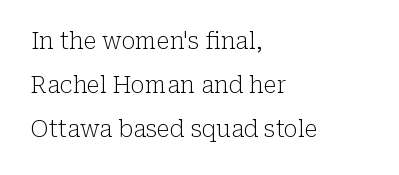
The image shows 23 px text type, upright; set left-aligned, loose line spacing (1.92x), normal letter spacing, not underlined.
